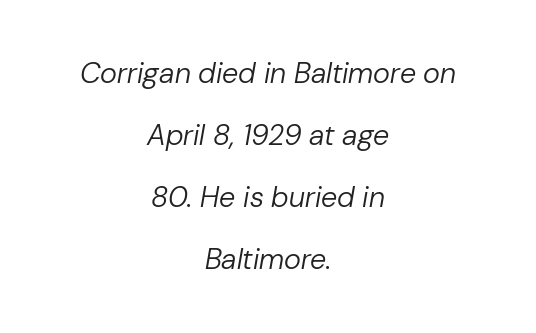
{"italic": "yes", "lean": "right", "slant_degrees": 10, "bold": "no", "weight": "regular", "width": "normal", "stroke_contrast": "low", "x_height": "medium", "monospaced": "no", "underline": "no", "align": "center", "line_spacing": "loose", "line_spacing_ratio": 2.14, "letter_spacing": "normal", "letter_spacing_em": 0.0, "glyph_px": 29}
